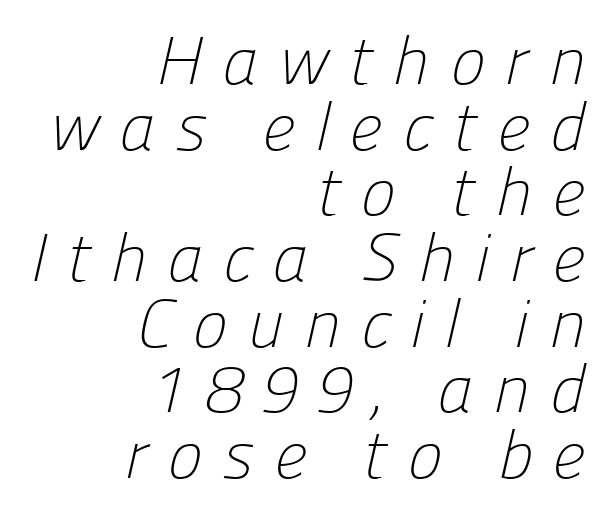
Q: Is the text bold? A: No.
Q: Is the typeface a serif or a sans-serif typeface? A: Sans-serif.
Q: Is the text underlined? A: No.
Q: How is the paragraph aligned? A: Right-aligned.
Q: Is the spacing between letters normal or unusually wide? A: Unusually wide.
Q: Is the spacing between lines tight, normal or loose? A: Tight.
Q: Width (condensed, normal, or wide)? A: Normal.
Q: Stroke contrast? A: Low.
Q: x-height? A: Medium.
Q: Monospaced? A: No.
